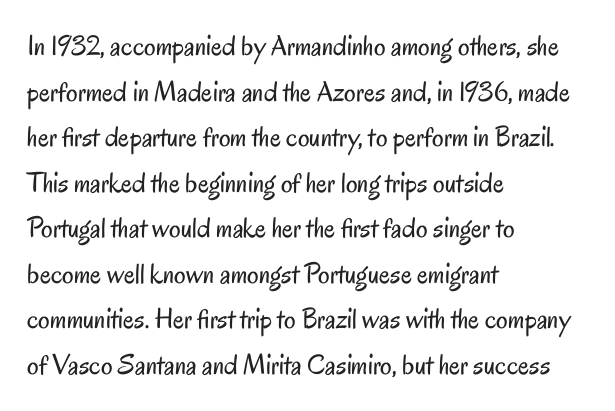
Which margin do the lines hug? The left one — the right edge is uneven. Underlining? Definitely not there. Note the varied advance widths — an 'i' is clearly narrower than an 'm'. Stems here are at most as thick as an everyday book face. This rendering leaves character spacing at its baseline value.
